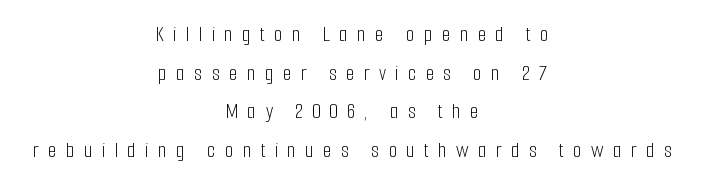
A normal amount of white space separates one row of letters from the next. Designer's note — italics off, roman on. Letter spacing: wide. The letters look calm and open, with moderate or lighter stems. Words float on clear page, feet unadorned. The paragraph has two soft edges and a firm central axis.
